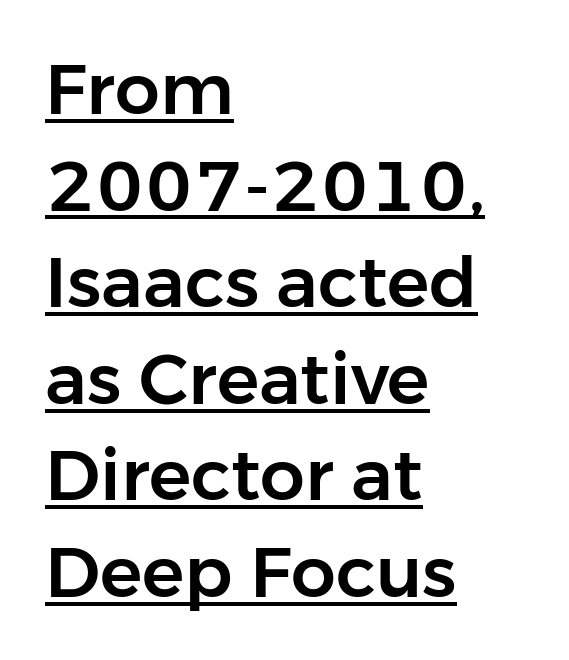
The type family on display is of the sans-serif kind. The passage shown is underscored from start to finish. Horizontally, the lines are justified to the leading edge only. The rendering uses natural spacing where letterforms have individual widths. The line-height multiplier appears to be the usual default. A roman cut, with each character standing at attention.
